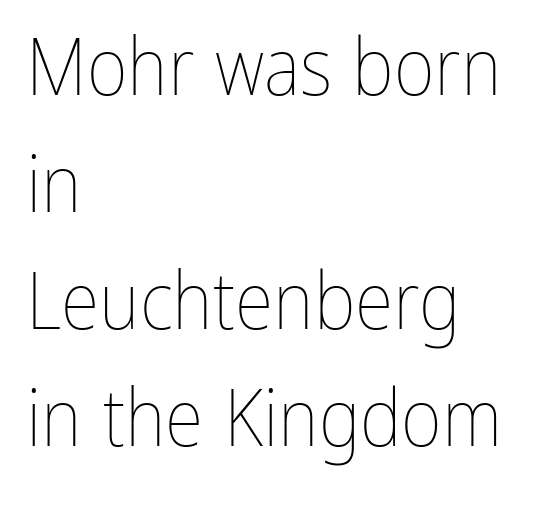
{"italic": "no", "bold": "no", "weight": "thin", "width": "condensed", "stroke_contrast": "low", "x_height": "medium", "monospaced": "no", "underline": "no", "align": "left", "line_spacing": "normal", "line_spacing_ratio": 1.48, "letter_spacing": "normal", "letter_spacing_em": 0.0, "glyph_px": 79}
